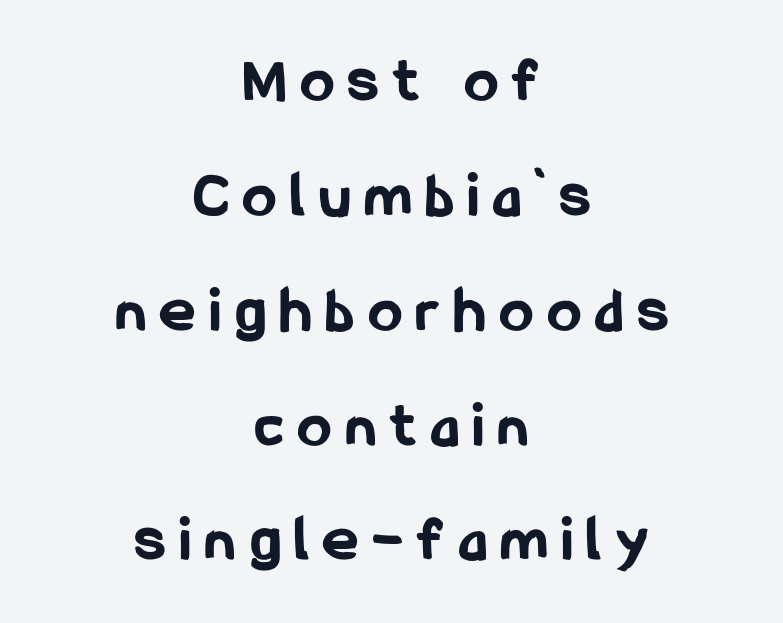
{"serif": "no", "italic": "no", "bold": "yes", "weight": "bold", "width": "condensed", "stroke_contrast": "low", "x_height": "medium", "monospaced": "no", "underline": "no", "align": "center", "line_spacing_ratio": 1.74, "letter_spacing": "wide", "letter_spacing_em": 0.23, "glyph_px": 66}
